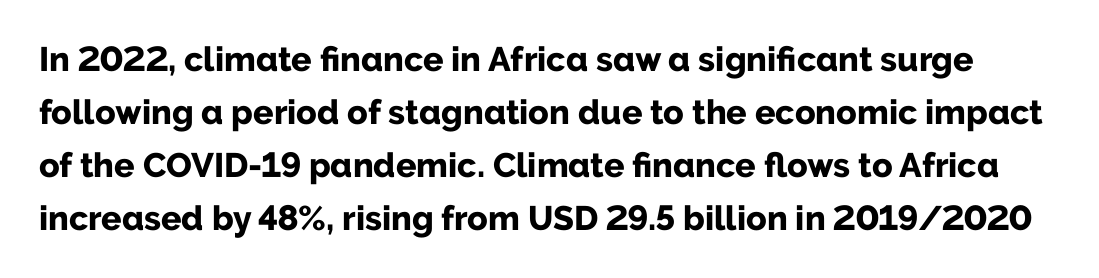
Q: Is the text bold? A: Yes.
Q: Is the text italic (slanted)? A: No, it is upright.
Q: Is the typeface a serif or a sans-serif typeface? A: Sans-serif.
Q: Is the text underlined? A: No.
Q: Is the spacing between letters normal or unusually wide? A: Normal.
Q: Is the spacing between lines tight, normal or loose? A: Normal.
Q: Width (condensed, normal, or wide)? A: Normal.
Q: Stroke contrast? A: Low.
Q: x-height? A: Medium.
Q: Monospaced? A: No.
